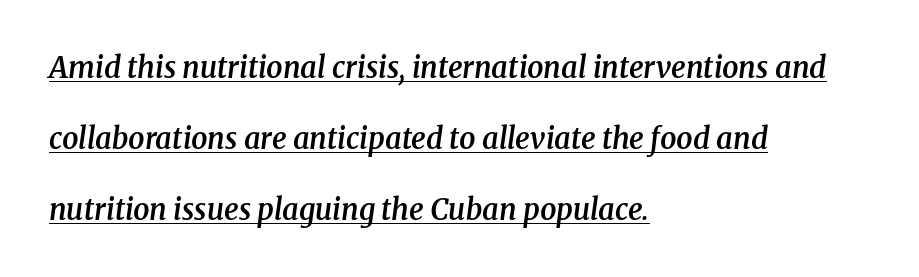
{"serif": "yes", "italic": "yes", "lean": "right", "slant_degrees": 8, "bold": "semi", "weight": "semibold", "width": "normal", "stroke_contrast": "medium", "x_height": "medium", "monospaced": "no", "underline": "yes", "align": "left", "line_spacing": "loose", "line_spacing_ratio": 2.44, "letter_spacing": "normal", "letter_spacing_em": 0.0, "glyph_px": 29}
